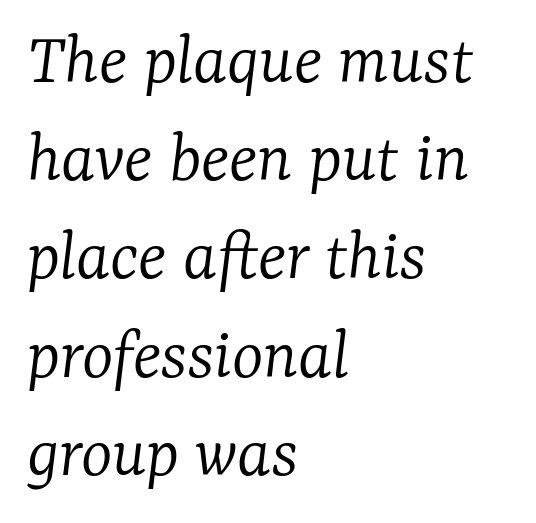
These lines are set flush left with a ragged right edge. Observe the ordinary spacing: letters are neighbours, not strangers. This sample uses an oblique cut, with every glyph tilted off the vertical. Font category for this specimen: serif.
